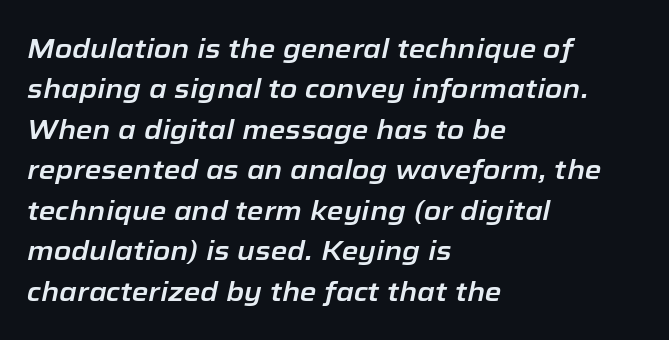
The strip under each line holds only bare page. In terms of letterspacing, this is plain default setting. Compared with ordinary roman type, these characters are visibly tilted. Casual observation: everything's shoved over to the left.
